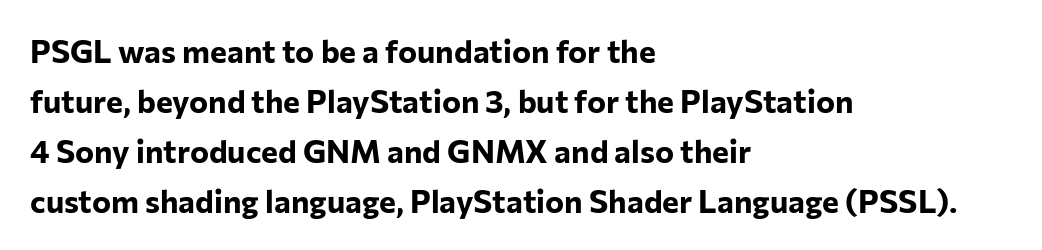
Q: Is the text bold? A: Yes.
Q: Is the text italic (slanted)? A: No, it is upright.
Q: Is the typeface a serif or a sans-serif typeface? A: Sans-serif.
Q: Is the text underlined? A: No.
Q: How is the paragraph aligned? A: Left-aligned.
Q: Is the spacing between letters normal or unusually wide? A: Normal.
Q: Is the spacing between lines tight, normal or loose? A: Normal.
Q: Width (condensed, normal, or wide)? A: Normal.
Q: Stroke contrast? A: Low.
Q: x-height? A: Medium.
Q: Monospaced? A: No.
